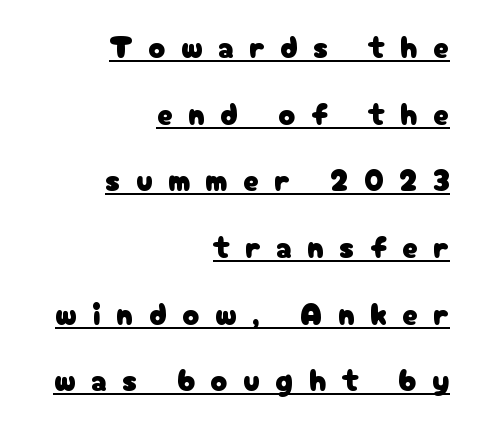
Q: Is the text italic (slanted)? A: No, it is upright.
Q: Is the typeface a serif or a sans-serif typeface? A: Sans-serif.
Q: Is the text underlined? A: Yes.
Q: How is the paragraph aligned? A: Right-aligned.
Q: Is the spacing between letters normal or unusually wide? A: Unusually wide.
Q: Is the spacing between lines tight, normal or loose? A: Loose.
Q: Width (condensed, normal, or wide)? A: Normal.
Q: Stroke contrast? A: Low.
Q: x-height? A: Medium.
Q: Monospaced? A: No.
